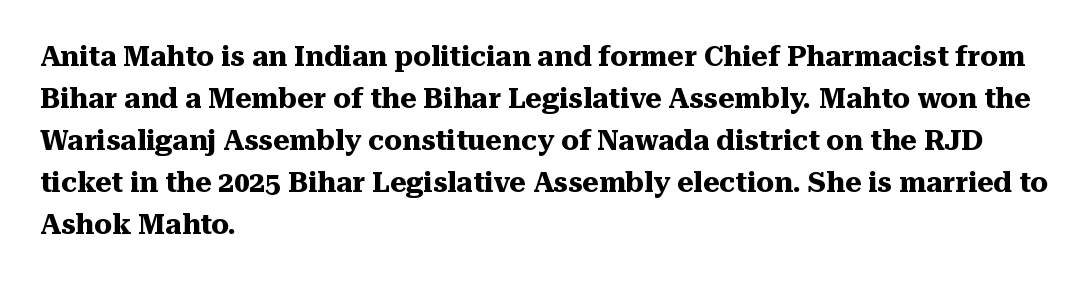
The image shows 28 px heavy serif type, upright; set left-aligned, normal line spacing (1.5x), normal letter spacing, not underlined; medium stroke contrast and a medium x-height.
